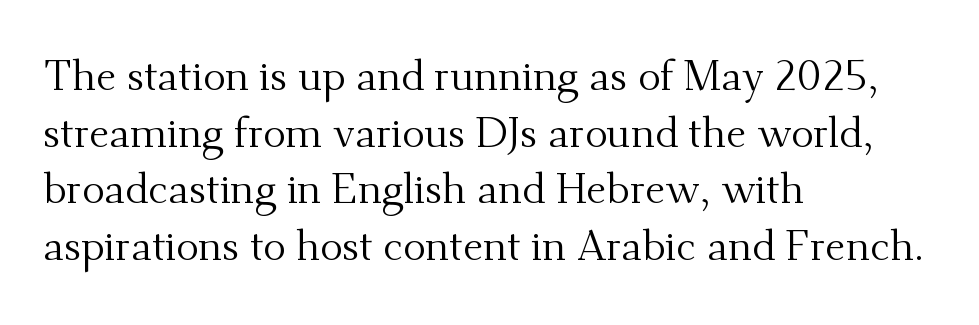
Q: Is the text bold? A: No.
Q: Is the text italic (slanted)? A: No, it is upright.
Q: Is the typeface a serif or a sans-serif typeface? A: Serif.
Q: Is the text underlined? A: No.
Q: How is the paragraph aligned? A: Left-aligned.
Q: Is the spacing between letters normal or unusually wide? A: Normal.
Q: Is the spacing between lines tight, normal or loose? A: Normal.
Q: Width (condensed, normal, or wide)? A: Normal.
Q: Stroke contrast? A: Medium.
Q: x-height? A: Small.
Q: Monospaced? A: No.
